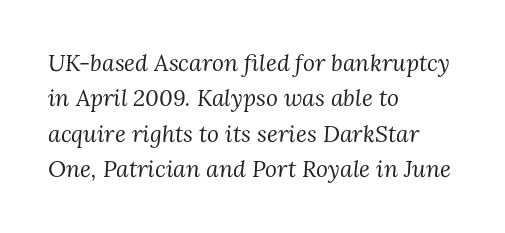
{"italic": "yes", "lean": "right", "slant_degrees": 3, "bold": "no", "underline": "no", "align": "left", "line_spacing": "normal", "line_spacing_ratio": 1.54, "letter_spacing": "normal", "letter_spacing_em": 0.0, "glyph_px": 23}
